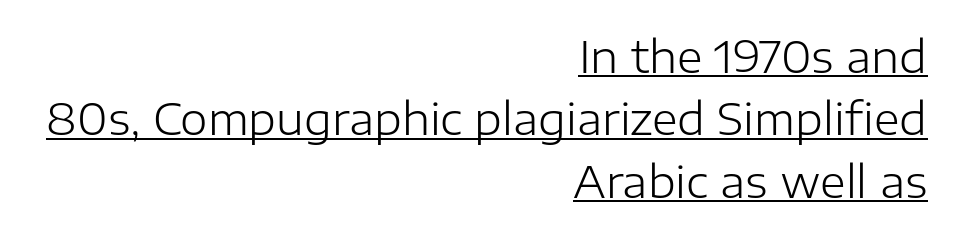
The image shows 44 px light sans-serif type, upright; set right-aligned, normal line spacing (1.42x), normal letter spacing, underlined; low stroke contrast and a medium x-height.
